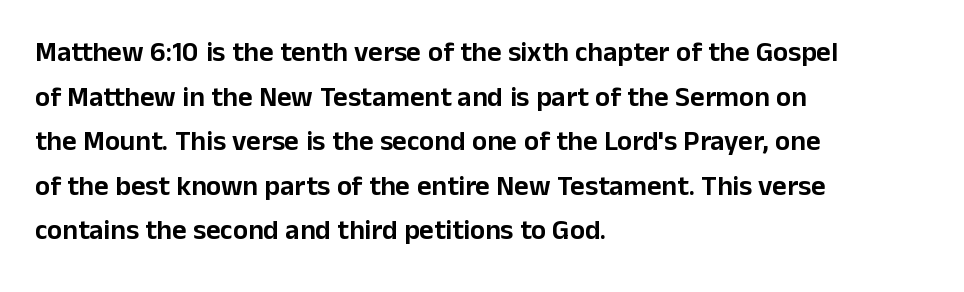
{"serif": "no", "italic": "no", "width": "normal", "stroke_contrast": "low", "x_height": "medium", "monospaced": "no", "underline": "no", "align": "left", "line_spacing": "normal", "line_spacing_ratio": 1.59, "letter_spacing": "normal", "letter_spacing_em": 0.0, "glyph_px": 28}
